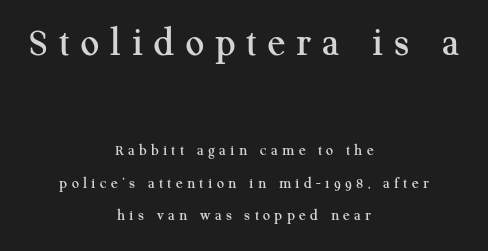
Q: Is the text italic (slanted)? A: No, it is upright.
Q: Is the typeface a serif or a sans-serif typeface? A: Serif.
Q: Is the text underlined? A: No.
Q: How is the paragraph aligned? A: Centered.
Q: Is the spacing between letters normal or unusually wide? A: Unusually wide.
Q: Is the spacing between lines tight, normal or loose? A: Loose.
Q: Which block of text is set in a larger size, the first (top) or the second (bottom)? A: The first (top) one.
Q: Width (condensed, normal, or wide)? A: Normal.
Q: Stroke contrast? A: Medium.
Q: x-height? A: Medium.
Q: Monospaced? A: No.
